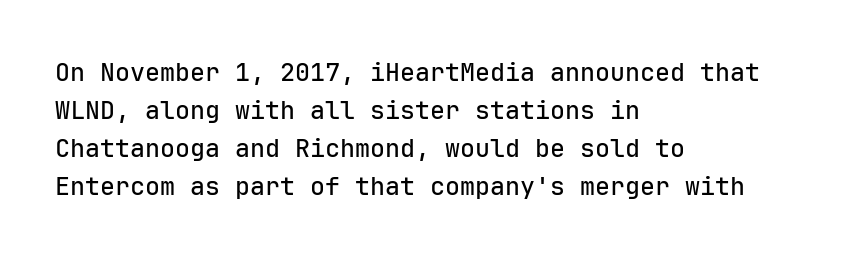
The image shows 25 px text type, upright; set left-aligned, normal line spacing (1.52x), normal letter spacing, not underlined.
